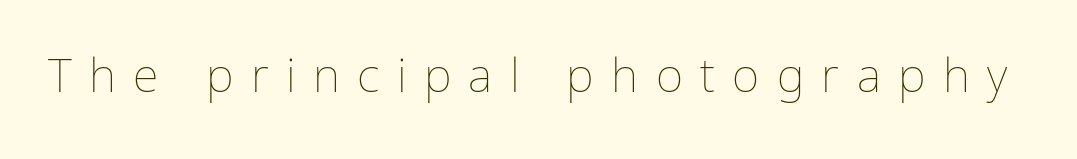
The image shows 47 px thin type, upright; set unusually wide letter spacing (+0.37 em), not underlined; low stroke contrast and a medium x-height.
